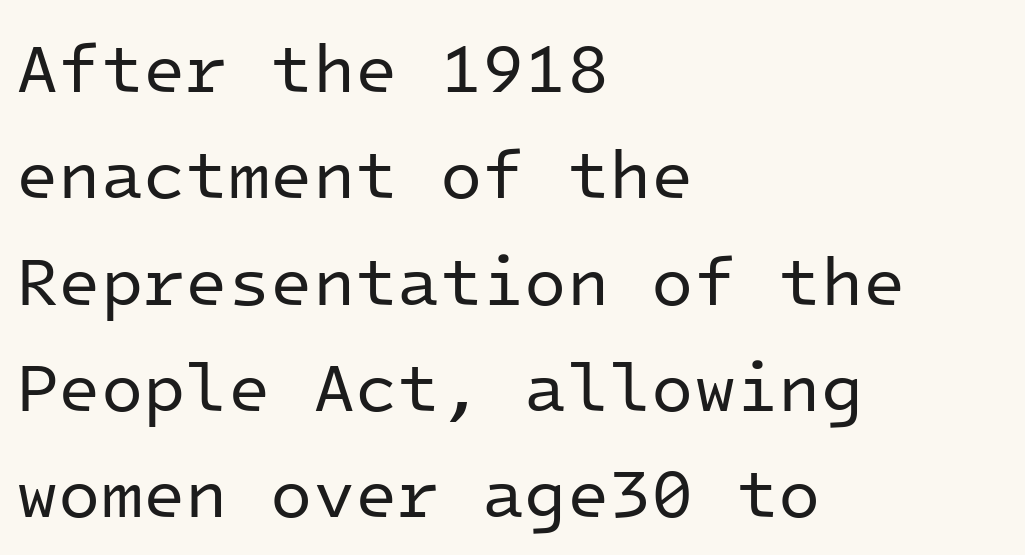
{"serif": "no", "italic": "no", "bold": "no", "weight": "regular", "width": "normal", "stroke_contrast": "low", "x_height": "medium", "monospaced": "yes", "underline": "no", "align": "left", "line_spacing": "normal", "line_spacing_ratio": 1.54, "letter_spacing": "normal", "letter_spacing_em": 0.0, "glyph_px": 69}
